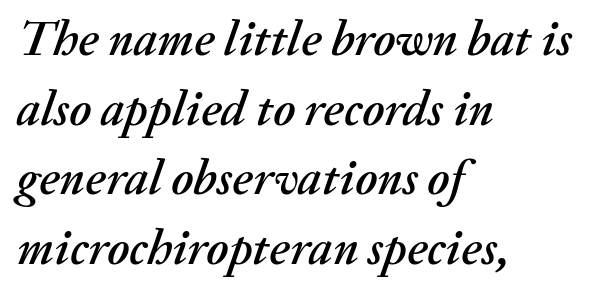
The rag falls on the right side of this text block. Underline: absent. You can tell it's italic because the verticals aren't actually vertical. Each word holds together tightly as a unit, with standard inter-letter gaps. Horizontal bands of white between lines are of average thickness.
